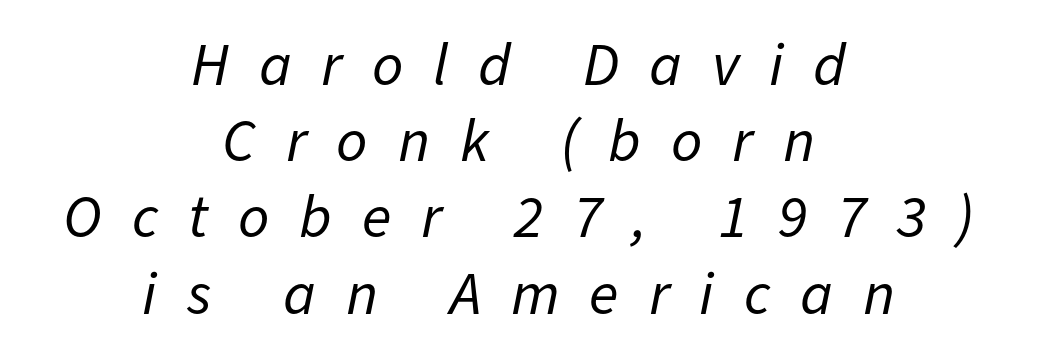
Q: Is the text bold? A: No.
Q: Is the text italic (slanted)? A: Yes, it leans right by about 11 degrees.
Q: Is the text underlined? A: No.
Q: How is the paragraph aligned? A: Centered.
Q: Is the spacing between letters normal or unusually wide? A: Unusually wide.
Q: Is the spacing between lines tight, normal or loose? A: Normal.
Q: Width (condensed, normal, or wide)? A: Normal.
Q: Stroke contrast? A: Low.
Q: x-height? A: Medium.
Q: Monospaced? A: No.
